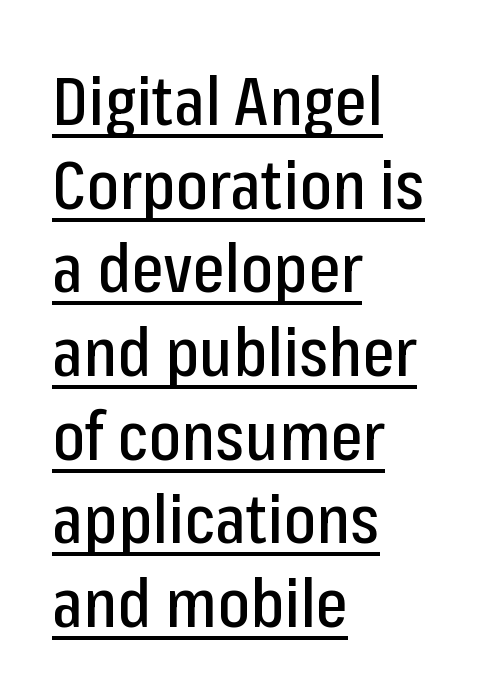
Vertical strokes here are truly vertical. The designer went with a sans here, leaving each stem footless. Letter spacing: default. This rendering uses left alignment, leaving the right contour irregular. The rendering uses the underline text-decoration.
